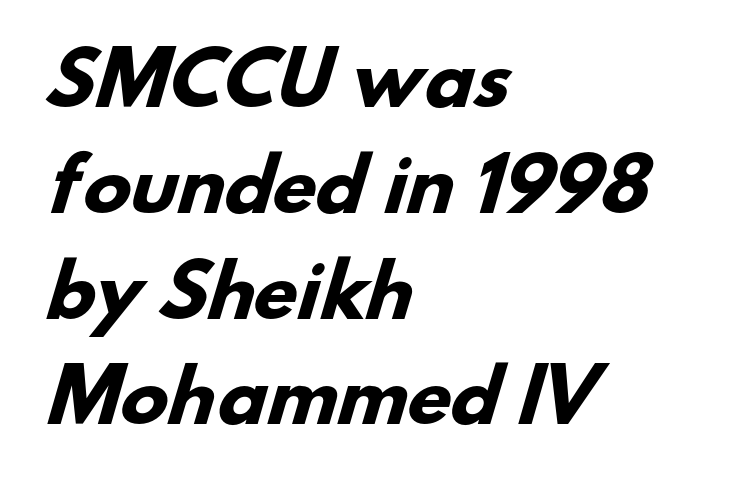
The image shows 71 px heavy sans-serif type; set left-aligned, normal line spacing (1.49x), normal letter spacing, not underlined; low stroke contrast and a small x-height.
